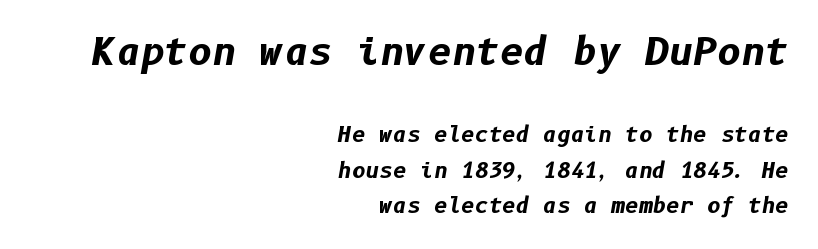
The image shows 37 px bold type, italic (leaning right); set right-aligned, normal line spacing (1.69x), normal letter spacing, not underlined; the first (top) block is 1.76x larger; low stroke contrast and a medium x-height.
